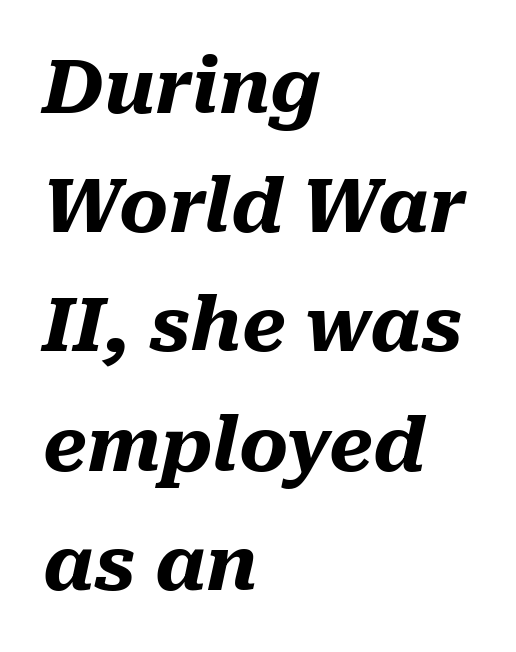
{"italic": "yes", "lean": "right", "slant_degrees": 10, "bold": "yes", "weight": "heavy", "width": "normal", "stroke_contrast": "medium", "x_height": "medium", "monospaced": "no", "underline": "no", "align": "left", "line_spacing": "normal", "line_spacing_ratio": 1.59, "letter_spacing": "normal", "letter_spacing_em": 0.0, "glyph_px": 75}
